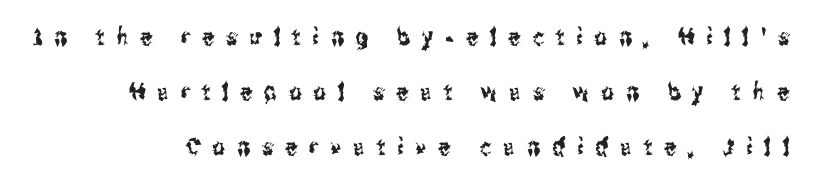
Caption: multi-line text, flush right, ragged left. Style check: upright. The zone under the glyphs is completely vacant. Notice the wide empty band between every row — that's loose leading.
